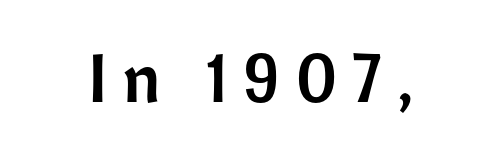
Q: Is the text italic (slanted)? A: No, it is upright.
Q: Is the typeface a serif or a sans-serif typeface? A: Sans-serif.
Q: Is the text underlined? A: No.
Q: Is the spacing between letters normal or unusually wide? A: Unusually wide.
Q: Width (condensed, normal, or wide)? A: Normal.
Q: Stroke contrast? A: Low.
Q: x-height? A: Medium.
Q: Monospaced? A: No.
